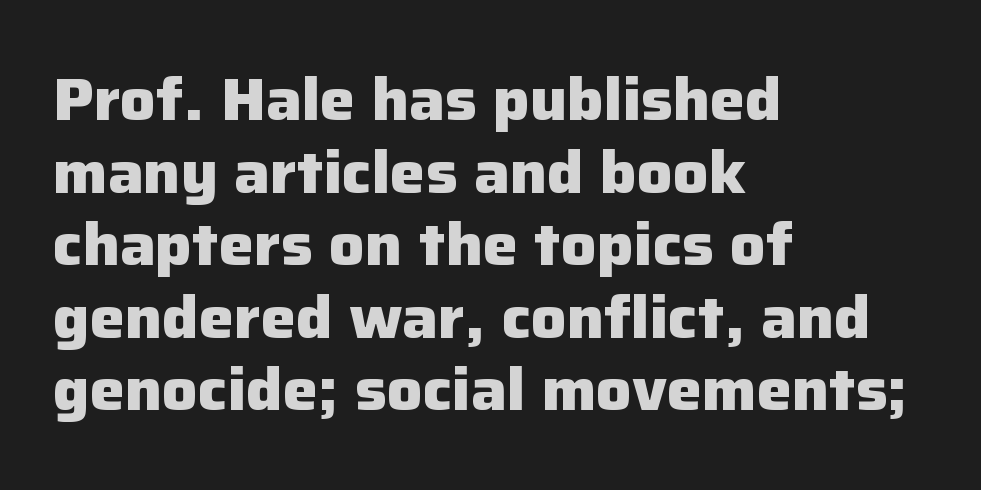
The paragraph shown leans on its left margin. The letterforms sit shoulder to shoulder at normal distance. Each glyph is drawn with heavy, bold strokes. The lettering holds an erect, upright posture throughout. Anything drawn beneath the words? Only blank space. Stroke terminals: plain, sans-serif.
